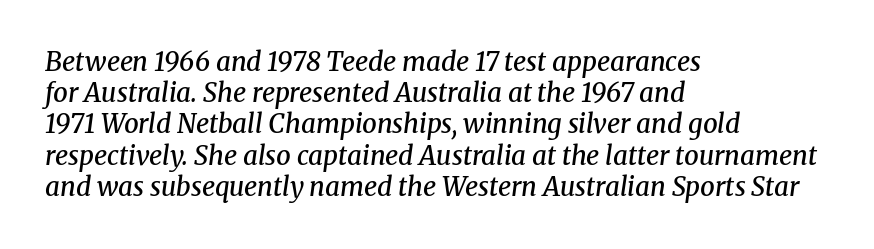
Just letters on the line, the space beneath them empty. Honestly, the letter spacing is just normal — you wouldn't notice it. The font's italic variant was chosen for this text. The rendering uses a semibold face; strokes are thickened but not to full bold. The typesetter chose a ragged-right arrangement here.
